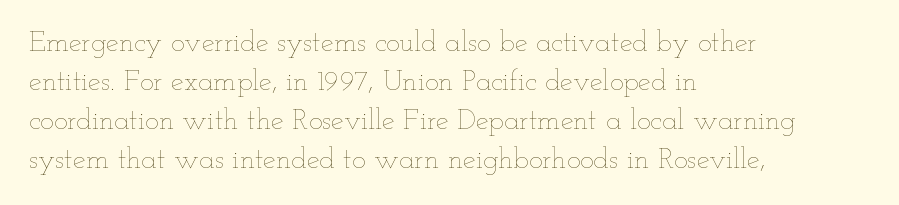
{"italic": "no", "bold": "no", "weight": "thin", "width": "wide", "stroke_contrast": "low", "x_height": "small", "monospaced": "no", "underline": "no", "align": "left", "line_spacing": "normal", "line_spacing_ratio": 1.34, "letter_spacing": "normal", "letter_spacing_em": 0.0, "glyph_px": 29}
